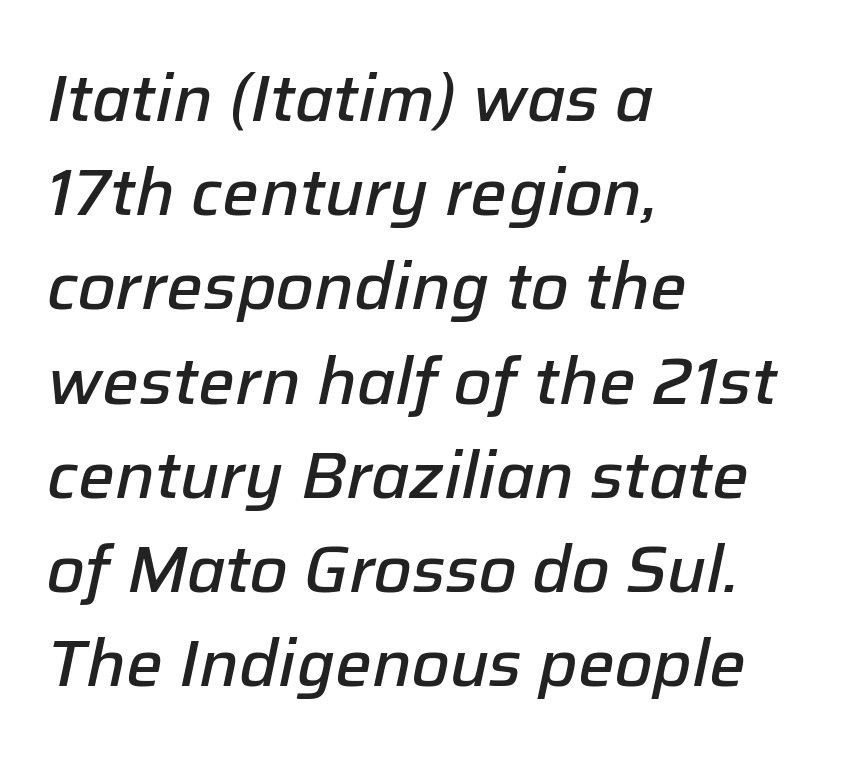
Check the space under the baseline: it is left empty. Varying glyph widths throughout — classic text-font behaviour. This sample keeps an unexceptional amount of space between lines. No extra tracking has been applied to these lines.
